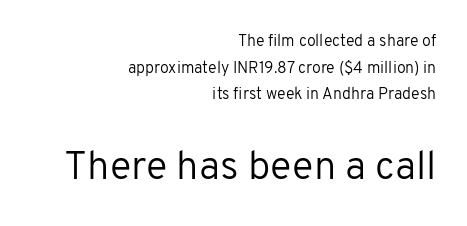
{"serif": "no", "italic": "no", "bold": "no", "weight": "regular", "width": "normal", "stroke_contrast": "low", "x_height": "medium", "monospaced": "no", "underline": "no", "align": "right", "line_spacing": "normal", "line_spacing_ratio": 1.66, "letter_spacing": "normal", "letter_spacing_em": 0.0, "larger_block": "second", "size_ratio": 2.5, "glyph_px": 40}
